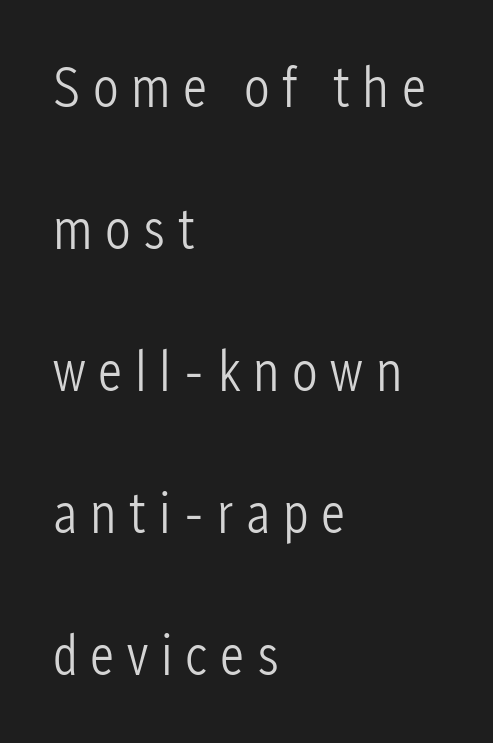
This sample has the flowing, uneven cadence of proportional lettering. Line starts are locked; line ends wander. Plain, unruled lines of type. Vertically, the passage feels expansive, rows floating well apart.
